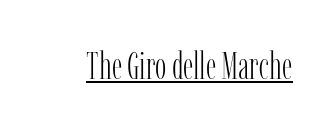
The image shows 38 px light, condensed serif type, upright; set normal letter spacing, underlined; low stroke contrast and a medium x-height.
